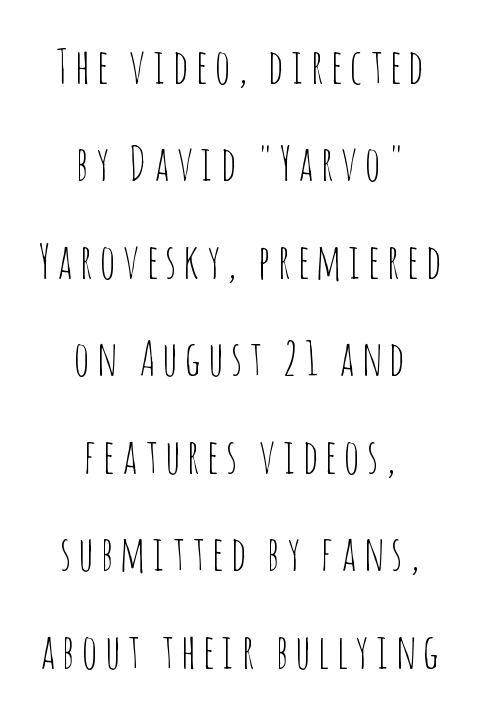
These lines are rendered in a variable-pitch font. Heaviness? Minimal to ordinary, like unemphasized prose. The font's upright variant was chosen for this text. Layout note: lines centered. Serifs: no, the terminals of the letterforms are clean. Vertically, the passage feels expansive, rows floating well apart.
